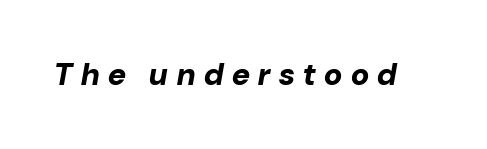
Q: Is the text bold? A: Yes.
Q: Is the text italic (slanted)? A: Yes, it leans right by about 10 degrees.
Q: Is the text underlined? A: No.
Q: Is the spacing between letters normal or unusually wide? A: Unusually wide.
Q: Width (condensed, normal, or wide)? A: Normal.
Q: Stroke contrast? A: Low.
Q: x-height? A: Medium.
Q: Monospaced? A: No.
